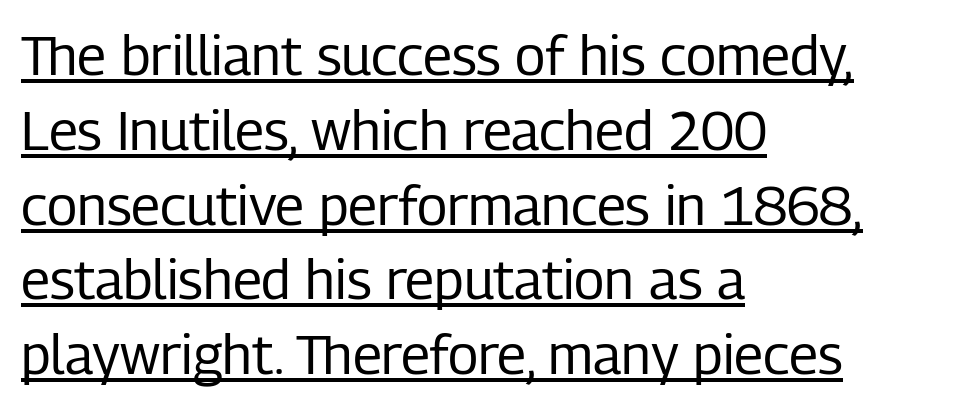
The image shows 55 px regular-weight, condensed sans-serif type, upright; set left-aligned, normal line spacing (1.36x), normal letter spacing, underlined; low stroke contrast and a medium x-height.
